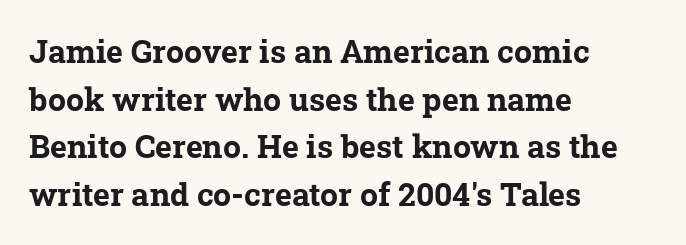
The image shows 32 px bold serif type; set left-aligned, normal line spacing (1.49x), normal letter spacing, not underlined; low stroke contrast and a medium x-height.
